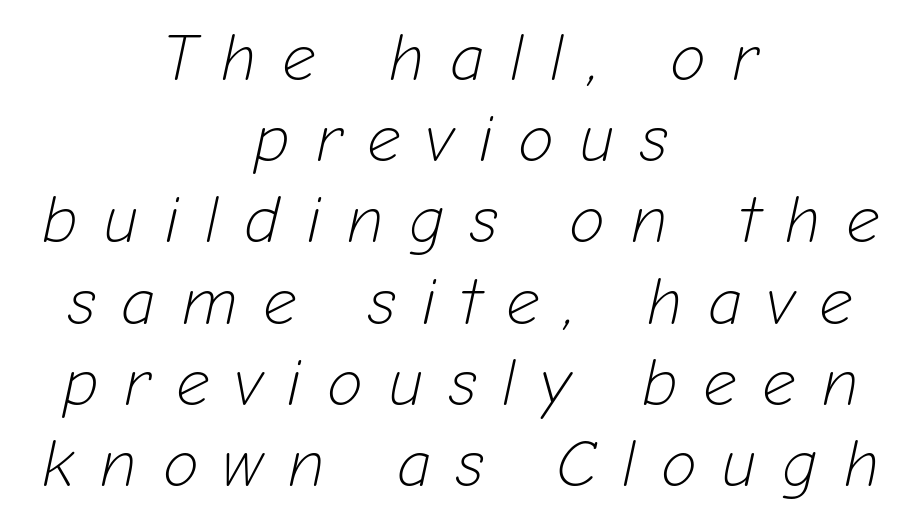
Q: Is the text bold? A: No.
Q: Is the text italic (slanted)? A: Yes, it leans right by about 12 degrees.
Q: Is the text underlined? A: No.
Q: How is the paragraph aligned? A: Centered.
Q: Is the spacing between letters normal or unusually wide? A: Unusually wide.
Q: Width (condensed, normal, or wide)? A: Normal.
Q: Stroke contrast? A: Low.
Q: x-height? A: Medium.
Q: Monospaced? A: No.
